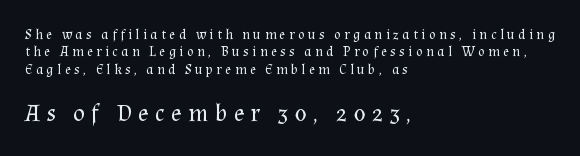
Q: Is the text bold? A: No.
Q: Is the text italic (slanted)? A: No, it is upright.
Q: Is the text underlined? A: No.
Q: How is the paragraph aligned? A: Left-aligned.
Q: Is the spacing between letters normal or unusually wide? A: Unusually wide.
Q: Is the spacing between lines tight, normal or loose? A: Normal.
Q: Which block of text is set in a larger size, the first (top) or the second (bottom)? A: The second (bottom) one.
